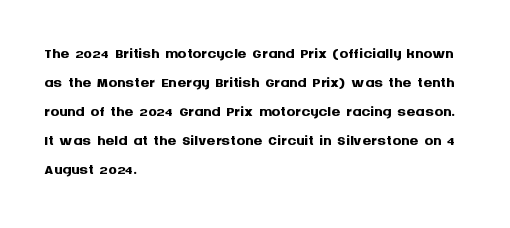
I'd describe the lettering as bold — thick and assertive. Line starts are locked; line ends wander. Nope, not italic — everything's standing straight. Only glyphs here, with clear space below each row.
